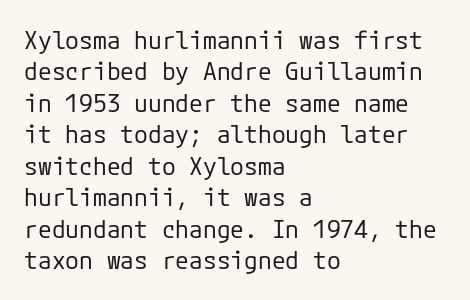
Q: Is the text bold? A: No.
Q: Is the text italic (slanted)? A: No, it is upright.
Q: Is the text underlined? A: No.
Q: How is the paragraph aligned? A: Left-aligned.
Q: Is the spacing between letters normal or unusually wide? A: Normal.
Q: Is the spacing between lines tight, normal or loose? A: Normal.
